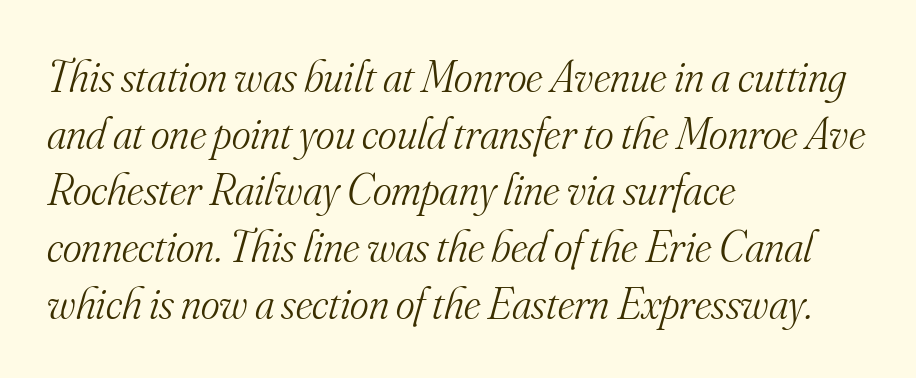
The image shows 45 px light serif type, italic (leaning right); set left-aligned, normal line spacing (1.26x), normal letter spacing, not underlined; medium stroke contrast and a small x-height.
